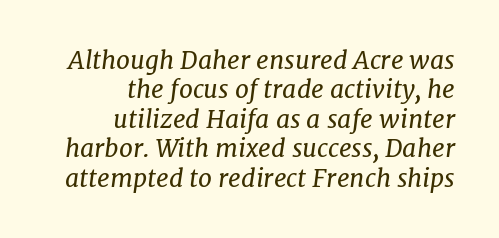
The image shows 25 px text type, italic (leaning right); set right-aligned, line spacing 1.18x, normal letter spacing, not underlined.
